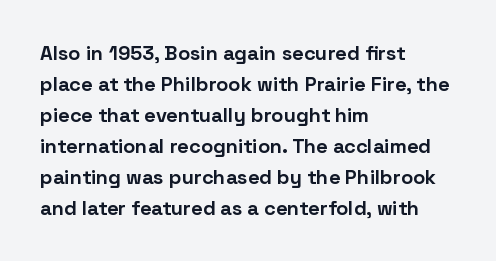
Q: Is the text bold? A: Yes.
Q: Is the text italic (slanted)? A: No, it is upright.
Q: Is the text underlined? A: No.
Q: How is the paragraph aligned? A: Left-aligned.
Q: Is the spacing between letters normal or unusually wide? A: Normal.
Q: Is the spacing between lines tight, normal or loose? A: Normal.
